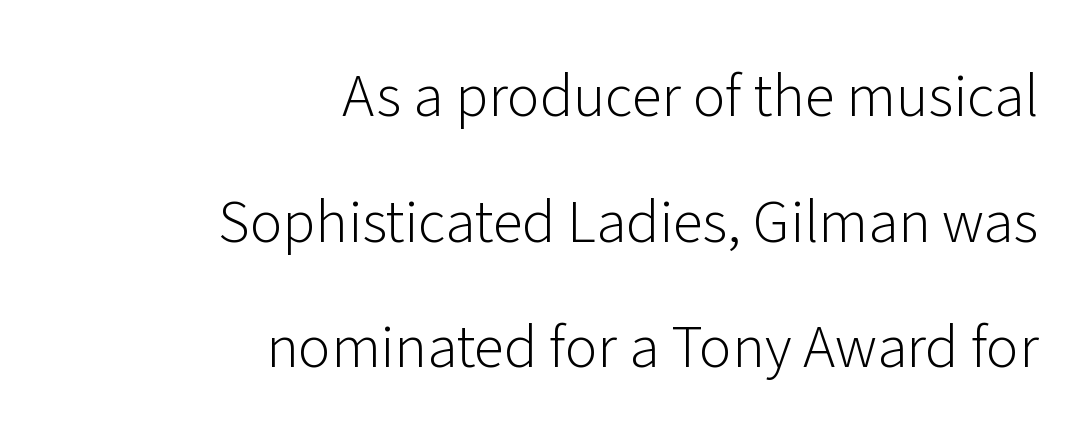
This sample has the flowing, uneven cadence of proportional lettering. Grotesque or geometric, the face here clearly has no serifs. Is the type heavy? It reads as light-to-regular instead. Upright lettering throughout.
